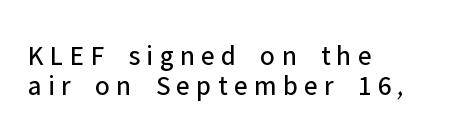
{"serif": "no", "italic": "no", "bold": "no", "weight": "regular", "width": "normal", "stroke_contrast": "low", "x_height": "medium", "monospaced": "no", "underline": "no", "align": "left", "line_spacing": "tight", "line_spacing_ratio": 1.06, "letter_spacing": "wide", "letter_spacing_em": 0.23, "glyph_px": 28}
